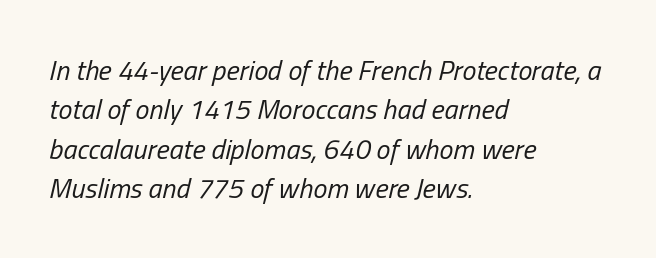
Characters are canted at an angle relative to the baseline's perpendicular. Reading down the block, your eye returns to a fixed left position each line. The strokes are not fattened; the text isn't bold. This sample uses plain, unmodified letter spacing.
